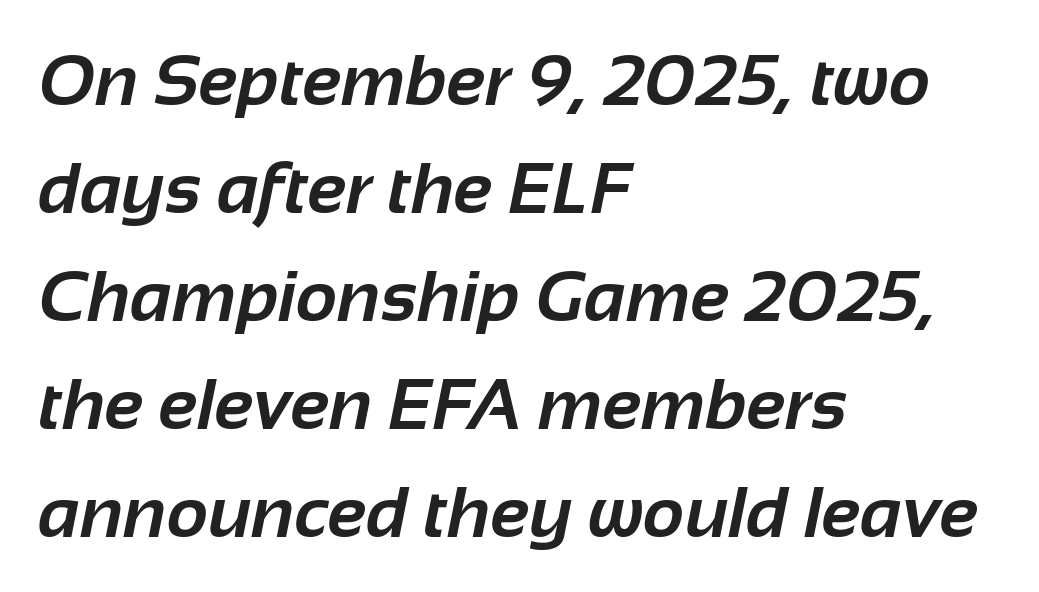
Q: Is the text bold? A: Yes.
Q: Is the typeface a serif or a sans-serif typeface? A: Sans-serif.
Q: Is the text underlined? A: No.
Q: How is the paragraph aligned? A: Left-aligned.
Q: Is the spacing between letters normal or unusually wide? A: Normal.
Q: Is the spacing between lines tight, normal or loose? A: Normal.
Q: Width (condensed, normal, or wide)? A: Normal.
Q: Stroke contrast? A: Low.
Q: x-height? A: Medium.
Q: Monospaced? A: No.
